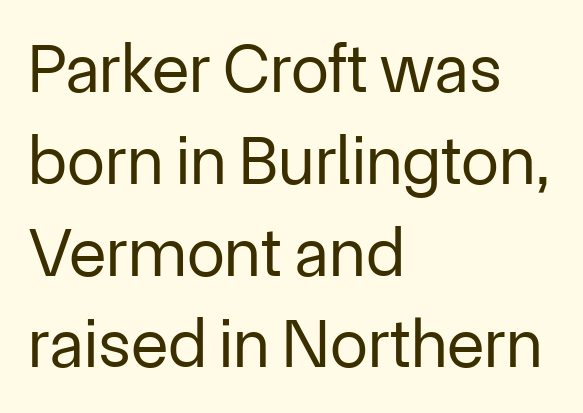
Q: Is the text bold? A: No.
Q: Is the text italic (slanted)? A: No, it is upright.
Q: Is the typeface a serif or a sans-serif typeface? A: Sans-serif.
Q: Is the text underlined? A: No.
Q: How is the paragraph aligned? A: Left-aligned.
Q: Is the spacing between letters normal or unusually wide? A: Normal.
Q: Is the spacing between lines tight, normal or loose? A: Normal.
Q: Width (condensed, normal, or wide)? A: Normal.
Q: Stroke contrast? A: Low.
Q: x-height? A: Medium.
Q: Monospaced? A: No.
